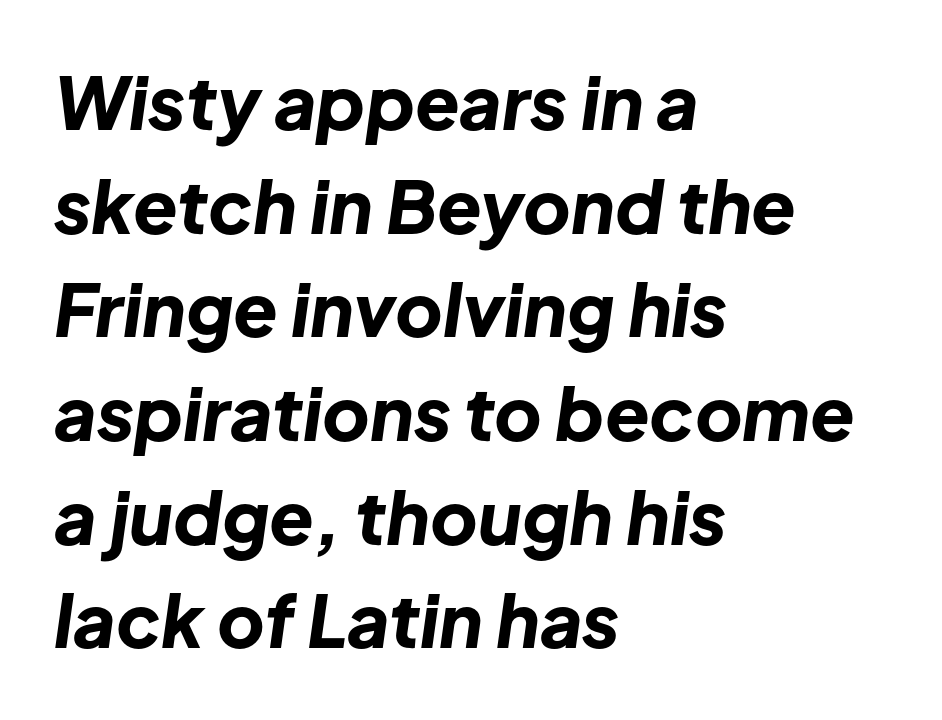
{"italic": "yes", "lean": "right", "slant_degrees": 8, "bold": "yes", "weight": "bold", "width": "normal", "stroke_contrast": "low", "x_height": "medium", "monospaced": "no", "underline": "no", "align": "left", "line_spacing": "normal", "line_spacing_ratio": 1.42, "letter_spacing": "normal", "letter_spacing_em": 0.0, "glyph_px": 73}
